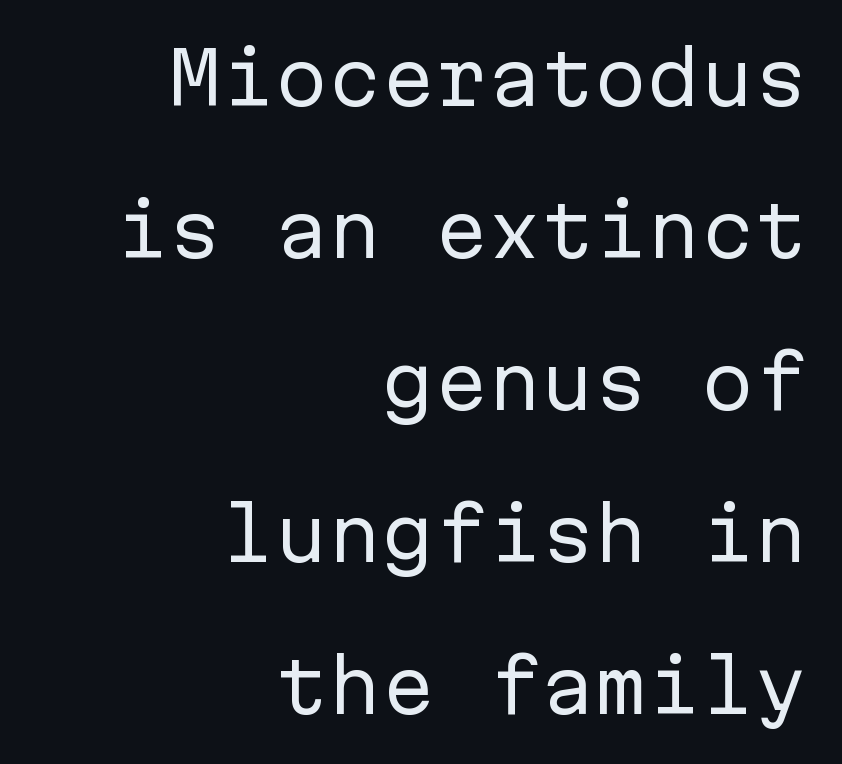
The letters carry no serifs — their stems end cleanly without finishing strokes. The leading is generous, giving the passage an open texture. The letters march in equal steps, a hallmark of fixed-pitch type. Stroke mass is kept to a normal reading level or below.
